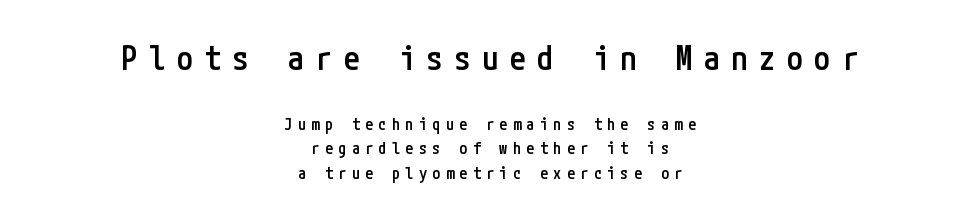
Q: Is the text bold? A: Semi-bold.
Q: Is the text italic (slanted)? A: No, it is upright.
Q: Is the typeface a serif or a sans-serif typeface? A: Sans-serif.
Q: Is the text underlined? A: No.
Q: How is the paragraph aligned? A: Centered.
Q: Is the spacing between letters normal or unusually wide? A: Unusually wide.
Q: Is the spacing between lines tight, normal or loose? A: Normal.
Q: Which block of text is set in a larger size, the first (top) or the second (bottom)? A: The first (top) one.
Q: Width (condensed, normal, or wide)? A: Condensed.
Q: Stroke contrast? A: Low.
Q: x-height? A: Medium.
